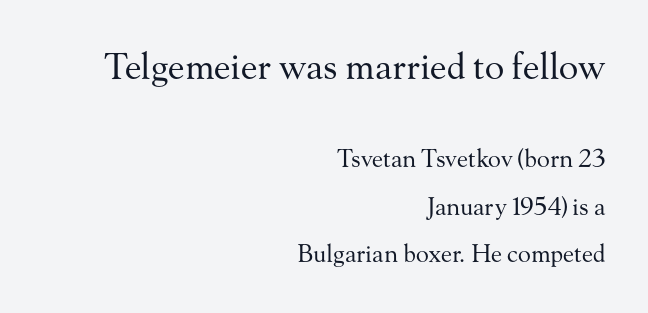
The image shows 36 px regular-weight serif type, upright; set right-aligned, loose line spacing (1.98x), normal letter spacing, not underlined; the first (top) block is 1.5x larger; medium stroke contrast and a small x-height.
